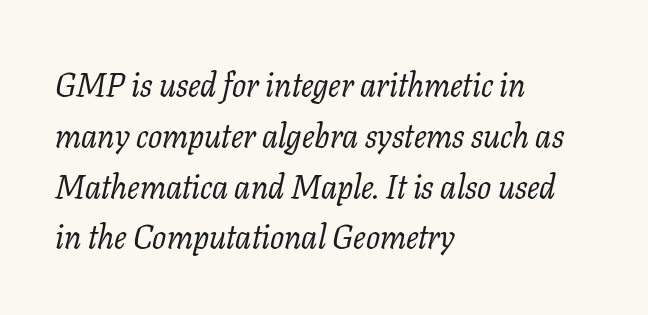
The image shows 33 px regular-weight serif type, italic (leaning right); set left-aligned, normal line spacing (1.54x), normal letter spacing, not underlined; low stroke contrast and a medium x-height.
